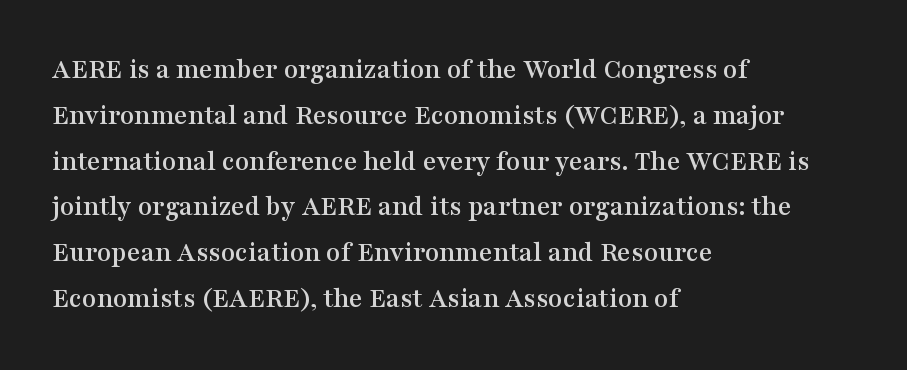
Q: Is the text italic (slanted)? A: No, it is upright.
Q: Is the typeface a serif or a sans-serif typeface? A: Serif.
Q: Is the text underlined? A: No.
Q: How is the paragraph aligned? A: Left-aligned.
Q: Is the spacing between letters normal or unusually wide? A: Normal.
Q: Is the spacing between lines tight, normal or loose? A: Normal.
Q: Width (condensed, normal, or wide)? A: Wide.
Q: Stroke contrast? A: Medium.
Q: x-height? A: Medium.
Q: Monospaced? A: No.
